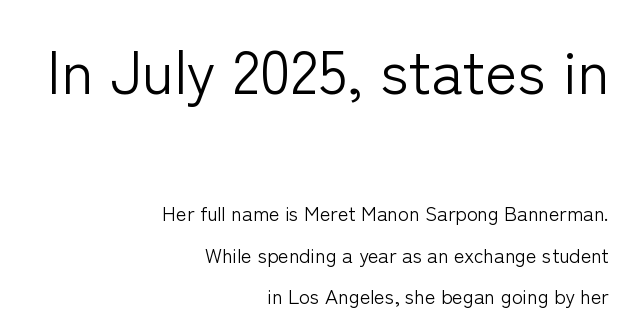
Is the letter spacing exaggerated? No — it looks like the ordinary default. You get the large type first, then a drop to smaller type. This block would shrink considerably if given ordinary leading; it's expanded now. The face used here is a sans, in the tradition of grotesques and geometrics. Stroke mass is kept to a normal reading level or below.
